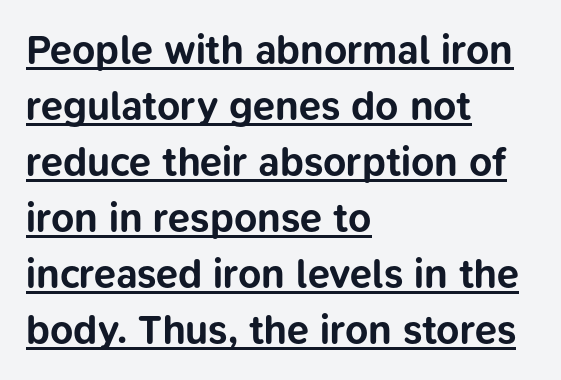
Q: Is the text bold? A: Yes.
Q: Is the text italic (slanted)? A: No, it is upright.
Q: Is the typeface a serif or a sans-serif typeface? A: Sans-serif.
Q: Is the text underlined? A: Yes.
Q: How is the paragraph aligned? A: Left-aligned.
Q: Is the spacing between letters normal or unusually wide? A: Normal.
Q: Is the spacing between lines tight, normal or loose? A: Normal.
Q: Width (condensed, normal, or wide)? A: Normal.
Q: Stroke contrast? A: Low.
Q: x-height? A: Medium.
Q: Monospaced? A: No.
